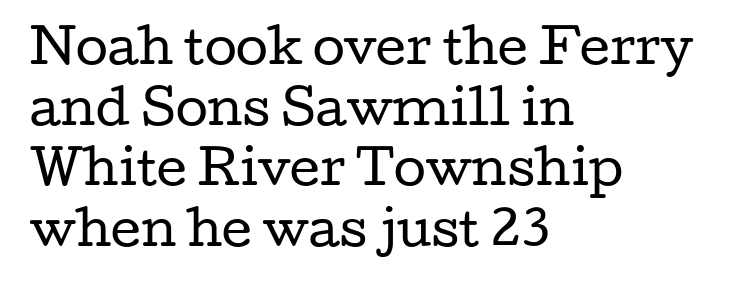
Q: Is the text bold? A: No.
Q: Is the text italic (slanted)? A: No, it is upright.
Q: Is the typeface a serif or a sans-serif typeface? A: Serif.
Q: Is the text underlined? A: No.
Q: How is the paragraph aligned? A: Left-aligned.
Q: Is the spacing between letters normal or unusually wide? A: Normal.
Q: Is the spacing between lines tight, normal or loose? A: Normal.
Q: Width (condensed, normal, or wide)? A: Wide.
Q: Stroke contrast? A: Low.
Q: x-height? A: Medium.
Q: Monospaced? A: No.
